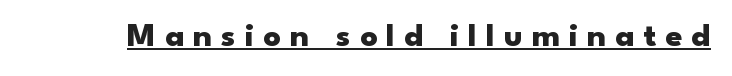
You can see a thin bar hugging the bottom of the glyphs. The typeface chosen for these lines omits serifs. Style check: upright. Loose tracking; the words dissolve into strings of separated letters. This sample has the flowing, uneven cadence of proportional lettering. Every letter is thick-stroked: bold, no question.
